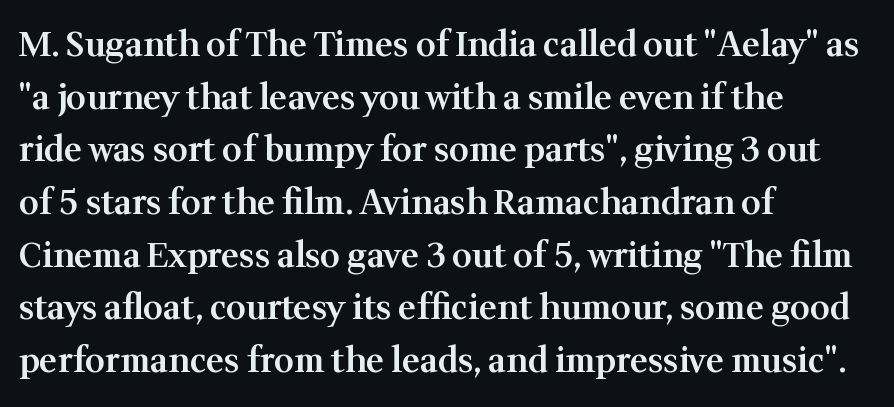
{"serif": "yes", "italic": "no", "bold": "semi", "weight": "semibold", "width": "normal", "stroke_contrast": "medium", "x_height": "medium", "monospaced": "no", "underline": "no", "align": "left", "line_spacing": "normal", "line_spacing_ratio": 1.55, "letter_spacing": "normal", "letter_spacing_em": 0.0, "glyph_px": 34}
